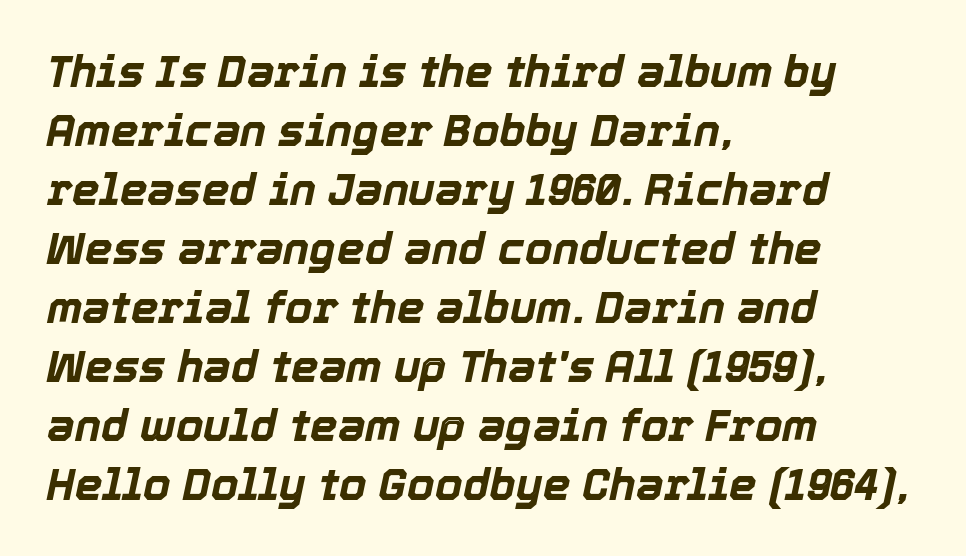
{"italic": "yes", "lean": "right", "slant_degrees": 12, "bold": "yes", "weight": "bold", "width": "normal", "x_height": "medium", "monospaced": "no", "underline": "no", "align": "left", "line_spacing": "normal", "line_spacing_ratio": 1.34, "letter_spacing": "normal", "letter_spacing_em": 0.0, "glyph_px": 44}
